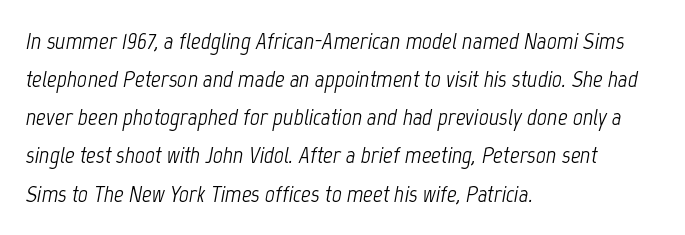
These lines are set flush left with a ragged right edge. The baseline area is clear. The line-height multiplier appears to be the usual default. The specimen reads as italic at a glance. No heavy texture on the line: the type isn't bold.
